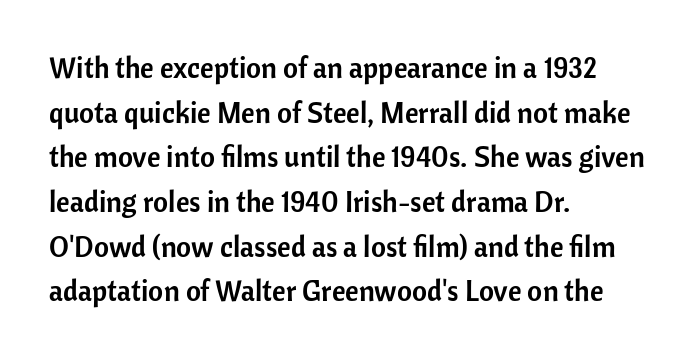
Nope, no serifs anywhere on these letters. You can tell it's not italic because the verticals are truly vertical. What's the leading like? Ordinary, nothing unusual. All the whitespace from short lines collects on the right. Tracking value appears to be zero — textbook default spacing.
